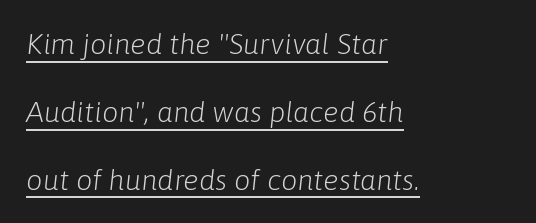
The image shows 29 px light type, italic (leaning right); set left-aligned, loose line spacing (2.34x), normal letter spacing, underlined; low stroke contrast and a medium x-height.
